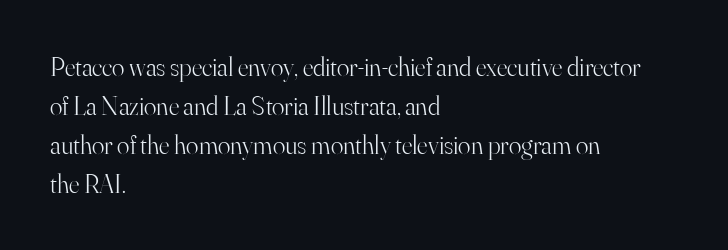
{"italic": "no", "bold": "no", "underline": "no", "align": "left", "line_spacing": "normal", "line_spacing_ratio": 1.5, "letter_spacing": "normal", "letter_spacing_em": 0.0, "glyph_px": 26}
